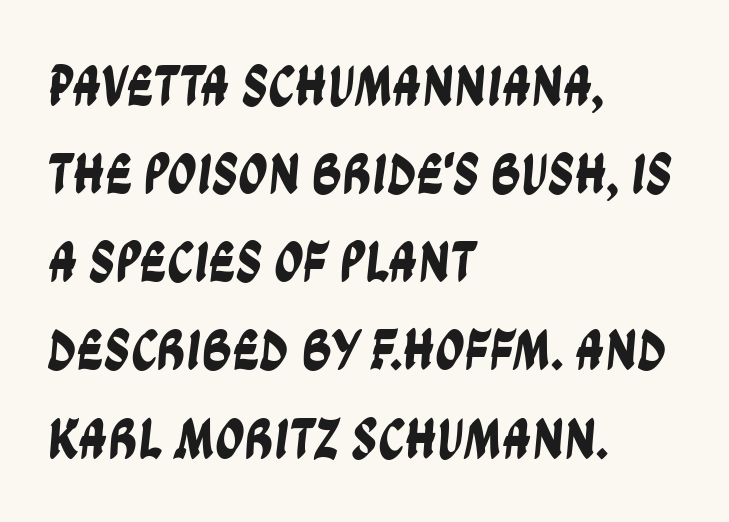
Q: Is the typeface a serif or a sans-serif typeface? A: Sans-serif.
Q: Is the text underlined? A: No.
Q: How is the paragraph aligned? A: Left-aligned.
Q: Is the spacing between letters normal or unusually wide? A: Normal.
Q: Is the spacing between lines tight, normal or loose? A: Normal.
Q: Width (condensed, normal, or wide)? A: Condensed.
Q: Stroke contrast? A: Low.
Q: x-height? A: Large.
Q: Monospaced? A: No.
